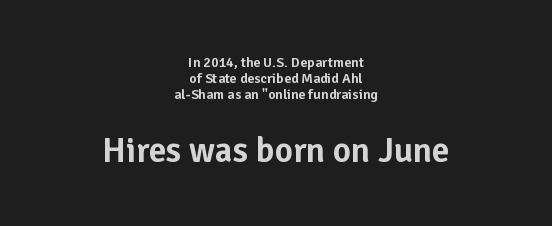
Q: Is the text italic (slanted)? A: No, it is upright.
Q: Is the typeface a serif or a sans-serif typeface? A: Sans-serif.
Q: Is the text underlined? A: No.
Q: How is the paragraph aligned? A: Centered.
Q: Is the spacing between letters normal or unusually wide? A: Normal.
Q: Is the spacing between lines tight, normal or loose? A: Tight.
Q: Which block of text is set in a larger size, the first (top) or the second (bottom)? A: The second (bottom) one.
Q: Width (condensed, normal, or wide)? A: Normal.
Q: Stroke contrast? A: Low.
Q: x-height? A: Medium.
Q: Monospaced? A: No.
